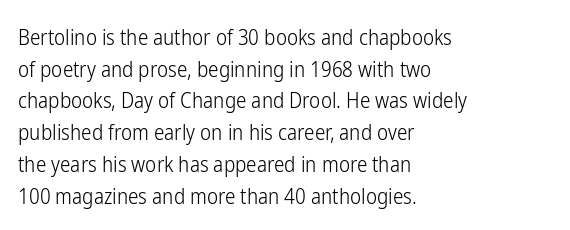
Q: Is the text bold? A: No.
Q: Is the text italic (slanted)? A: No, it is upright.
Q: Is the text underlined? A: No.
Q: How is the paragraph aligned? A: Left-aligned.
Q: Is the spacing between letters normal or unusually wide? A: Normal.
Q: Is the spacing between lines tight, normal or loose? A: Normal.
